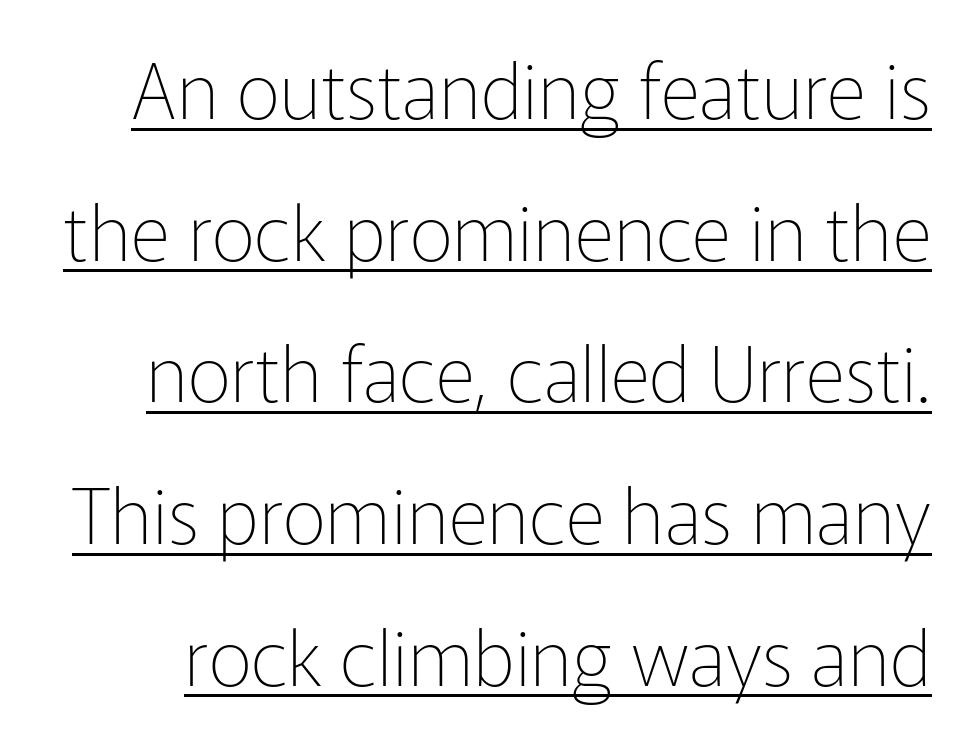
Nope, not italic — everything's standing straight. The letterforms sit at book weight or below. What decoration does the sample have? An underline. The passage shown has conventional tracking throughout.
